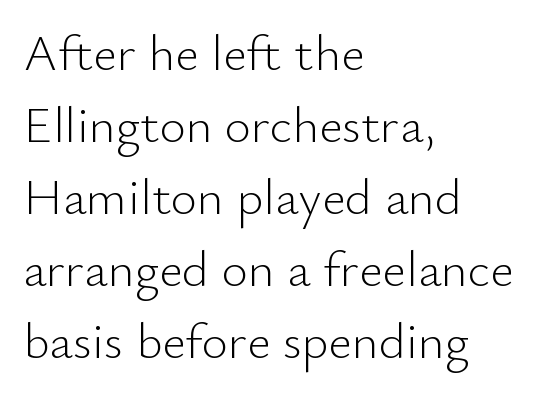
The image shows 51 px light sans-serif type, upright; set left-aligned, normal line spacing (1.41x), normal letter spacing, not underlined; low stroke contrast and a small x-height.
